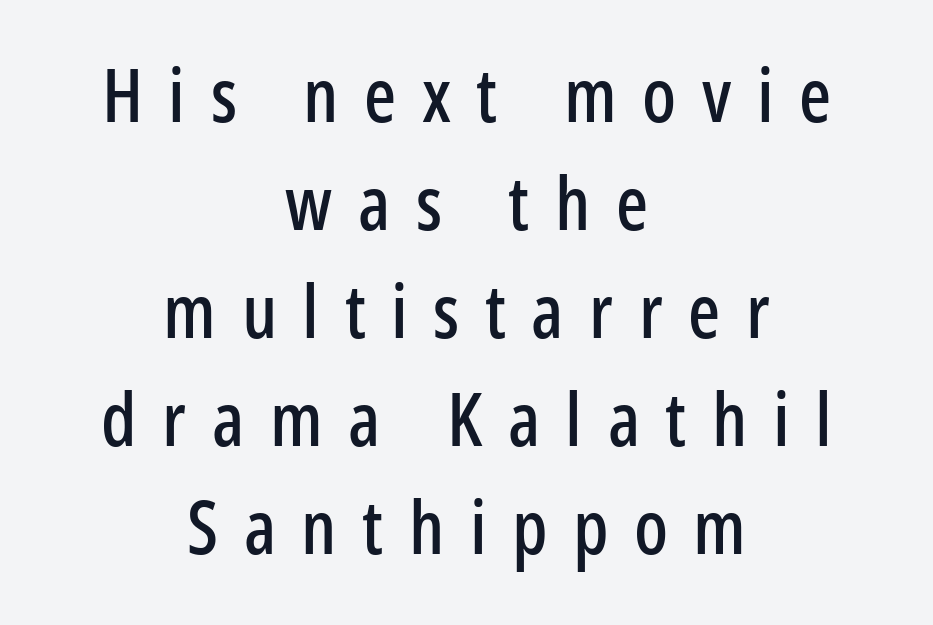
Q: Is the text italic (slanted)? A: No, it is upright.
Q: Is the typeface a serif or a sans-serif typeface? A: Sans-serif.
Q: Is the text underlined? A: No.
Q: How is the paragraph aligned? A: Centered.
Q: Is the spacing between letters normal or unusually wide? A: Unusually wide.
Q: Is the spacing between lines tight, normal or loose? A: Normal.
Q: Width (condensed, normal, or wide)? A: Condensed.
Q: Stroke contrast? A: Low.
Q: x-height? A: Medium.
Q: Monospaced? A: No.
